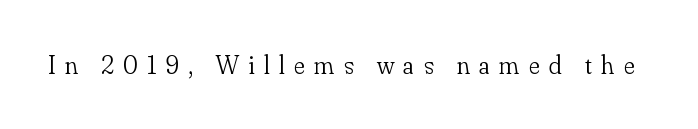
Q: Is the text bold? A: No.
Q: Is the text italic (slanted)? A: No, it is upright.
Q: Is the text underlined? A: No.
Q: Is the spacing between letters normal or unusually wide? A: Unusually wide.
